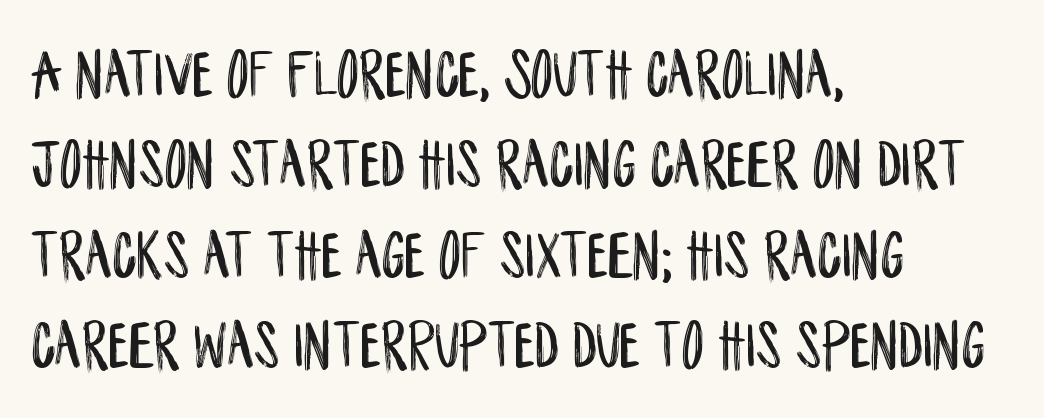
{"serif": "no", "italic": "no", "width": "condensed", "stroke_contrast": "low", "x_height": "large", "monospaced": "no", "underline": "no", "align": "left", "line_spacing": "normal", "line_spacing_ratio": 1.29, "letter_spacing": "normal", "letter_spacing_em": 0.0, "glyph_px": 70}
